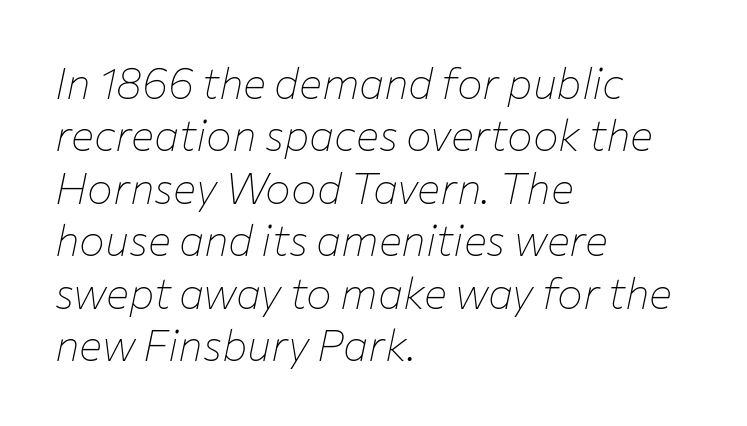
{"italic": "yes", "lean": "right", "slant_degrees": 12, "bold": "no", "weight": "thin", "width": "normal", "stroke_contrast": "low", "x_height": "medium", "monospaced": "no", "underline": "no", "align": "left", "line_spacing_ratio": 1.22, "letter_spacing": "normal", "letter_spacing_em": 0.0, "glyph_px": 43}
